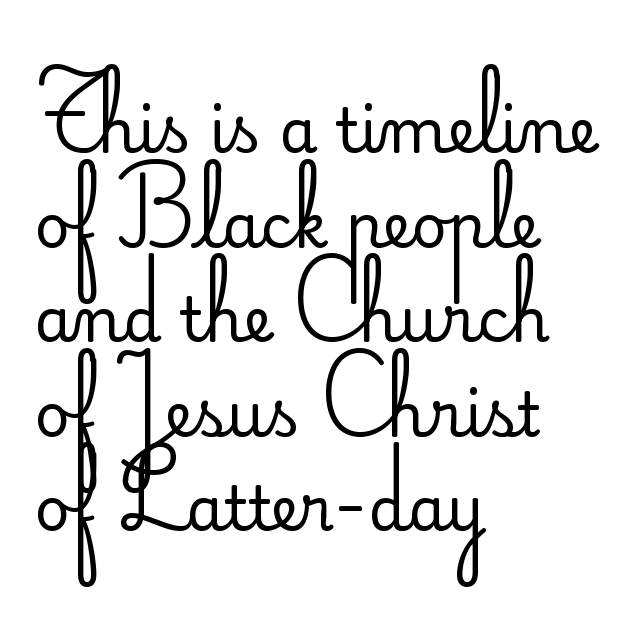
The image shows 61 px regular-weight sans-serif type, upright; set left-aligned, normal line spacing (1.55x), normal letter spacing, not underlined; low stroke contrast and a small x-height.
